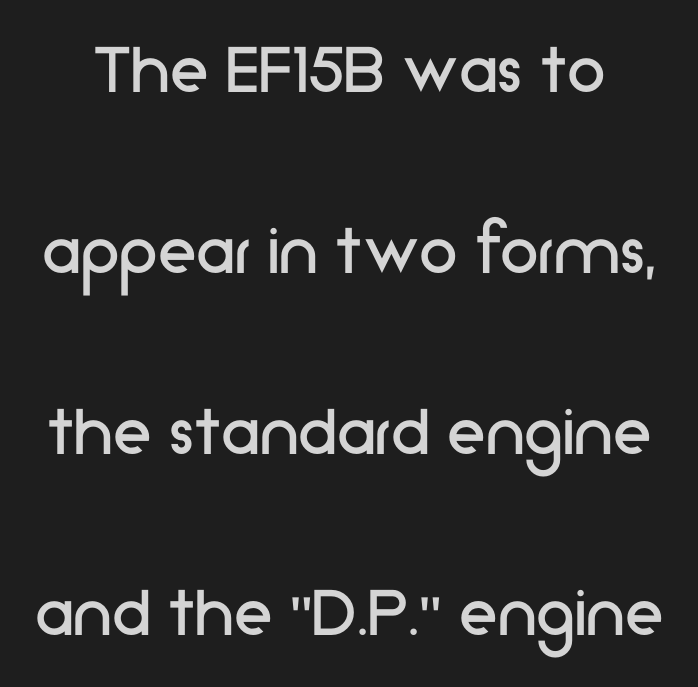
{"serif": "no", "italic": "no", "bold": "no", "weight": "regular", "width": "normal", "stroke_contrast": "low", "x_height": "medium", "monospaced": "no", "underline": "no", "line_spacing": "loose", "line_spacing_ratio": 2.32, "letter_spacing": "normal", "letter_spacing_em": 0.0, "glyph_px": 78}
